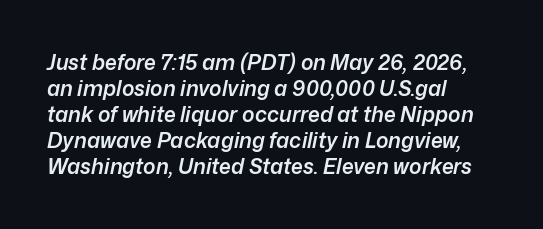
The image shows 21 px text type, italic (leaning right); set left-aligned, line spacing 1.24x, normal letter spacing, not underlined.
